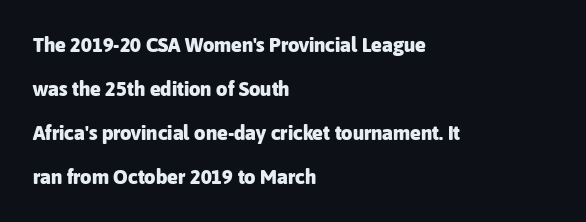
{"italic": "no", "bold": "yes", "underline": "no", "align": "left", "line_spacing": "loose", "line_spacing_ratio": 2.2, "letter_spacing": "normal", "letter_spacing_em": 0.0, "glyph_px": 20}
